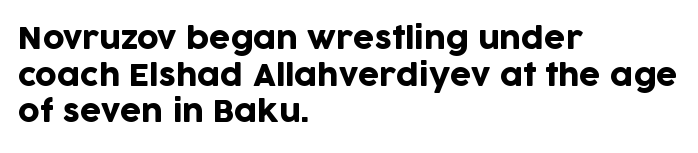
This rendering employs a face without finishing strokes, i.e., a sans-serif. A typesetter would call this proportional, since set widths differ per character. Ordinary non-slanted type is in use. Caption: multi-line text, flush left, ragged right.
